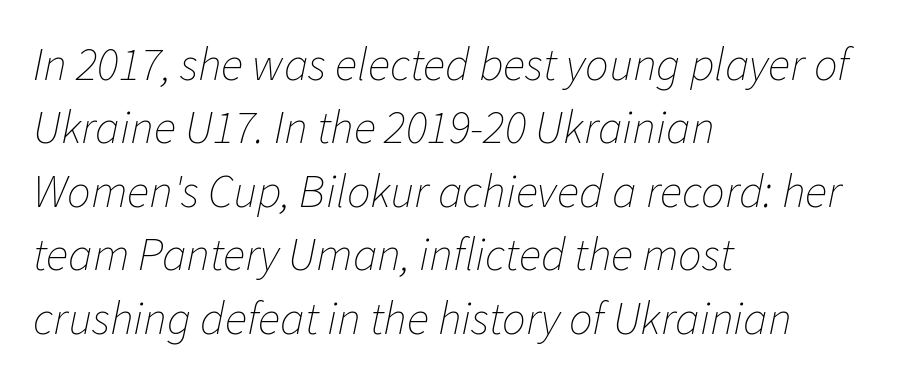
If you measured baseline to baseline, you'd find a middling distance. This is oblique type, the kind used for emphasis or titles. The passage shown is typed in a proportional face where columns would drift. Visually the block forms a straight wall on the left and a jagged coastline on the right. This reads as an unemphasized weight, regular at the heaviest. Lines of text with bare space underneath.
